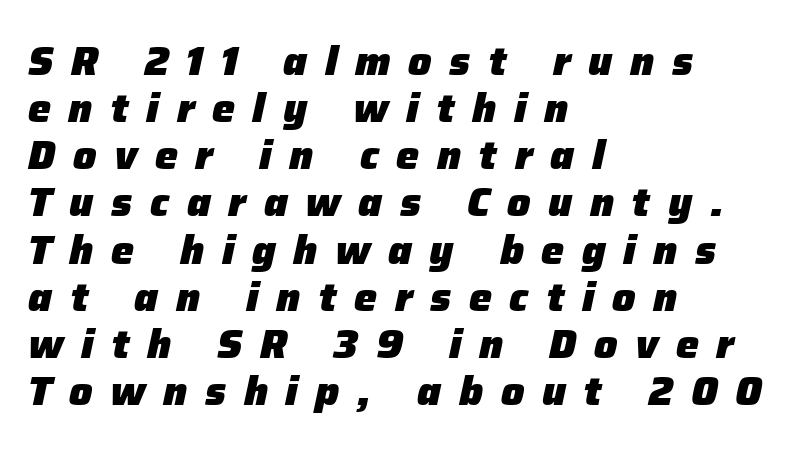
The image shows 41 px heavy type, italic (leaning right); set left-aligned, tight line spacing (1.15x), unusually wide letter spacing (+0.43 em), not underlined; low stroke contrast and a medium x-height.
